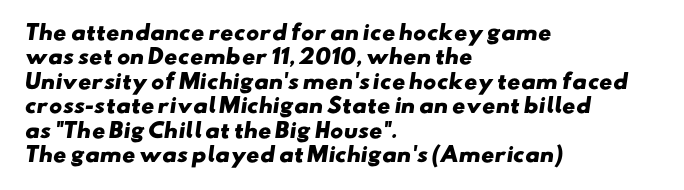
{"bold": "yes", "underline": "no", "align": "left", "line_spacing_ratio": 1.22, "letter_spacing": "normal", "letter_spacing_em": 0.0, "glyph_px": 20}
